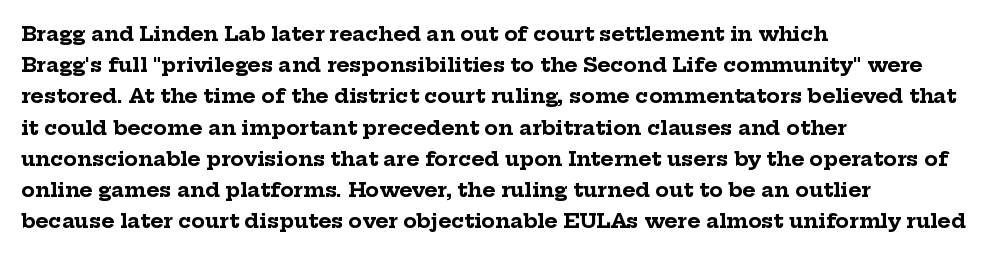
Q: Is the text bold? A: Yes.
Q: Is the text italic (slanted)? A: No, it is upright.
Q: Is the text underlined? A: No.
Q: How is the paragraph aligned? A: Left-aligned.
Q: Is the spacing between letters normal or unusually wide? A: Normal.
Q: Is the spacing between lines tight, normal or loose? A: Normal.
